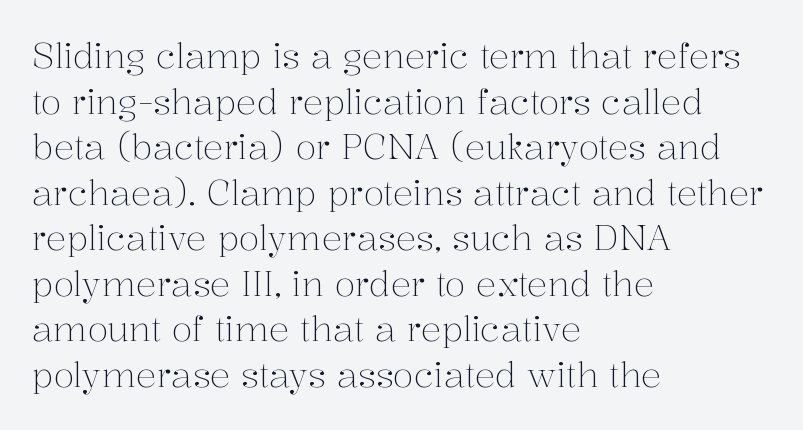
The image shows 34 px light serif type, upright; set left-aligned, normal line spacing (1.34x), normal letter spacing, not underlined; medium stroke contrast and a medium x-height.
